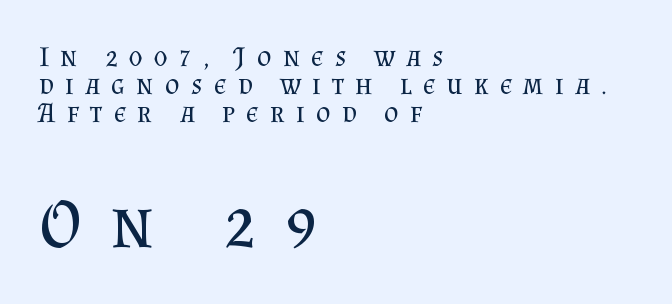
A student would notice the bottom passage is typeset larger than what precedes it. Horizontal bands of white between lines are thin slivers. Stroke thickness stays within the range of a standard reading face or lighter. The font family rendered here belongs to the serif group. Typeset ragged right — the left edge is the straight one.
